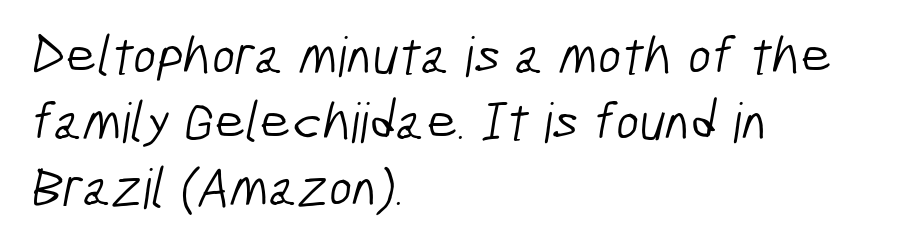
Does extra space separate the letters? No, they use regular spacing. Is this a heavy cut? Hardly; it is regular or lighter. Does the copy run flush right? No — it runs flush left. Note the varied advance widths — an 'i' is clearly narrower than an 'm'. A bare baseline throughout the passage. The typeface chosen for these lines omits serifs.
